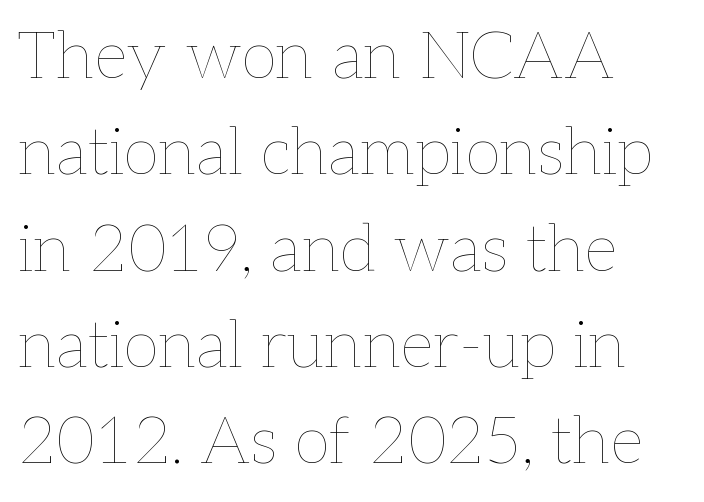
Q: Is the text bold? A: No.
Q: Is the text italic (slanted)? A: No, it is upright.
Q: Is the text underlined? A: No.
Q: How is the paragraph aligned? A: Left-aligned.
Q: Is the spacing between letters normal or unusually wide? A: Normal.
Q: Is the spacing between lines tight, normal or loose? A: Normal.
Q: Width (condensed, normal, or wide)? A: Normal.
Q: Stroke contrast? A: Low.
Q: x-height? A: Medium.
Q: Monospaced? A: No.
